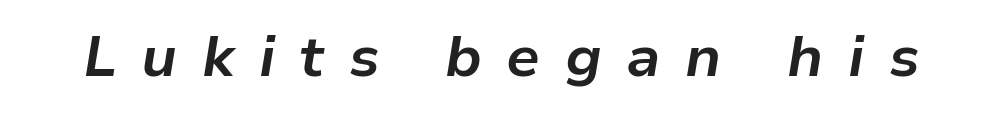
The image shows 58 px bold type, italic (leaning right); set unusually wide letter spacing (+0.42 em), not underlined; low stroke contrast and a medium x-height.
